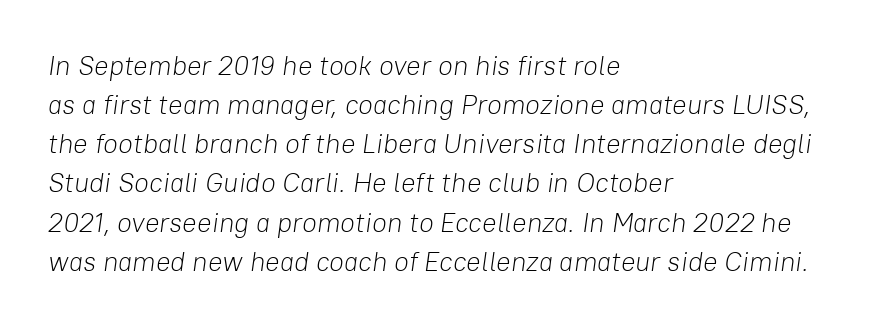
The font's italic variant was chosen for this text. Underlining? Definitely not there. What stands out about the letter spacing? Nothing — it is the standard amount. The passage shown is not bold in any degree. The setting favours the left margin, as ordinary paragraphs usually do. Leading matches the norm, producing a regular column.
